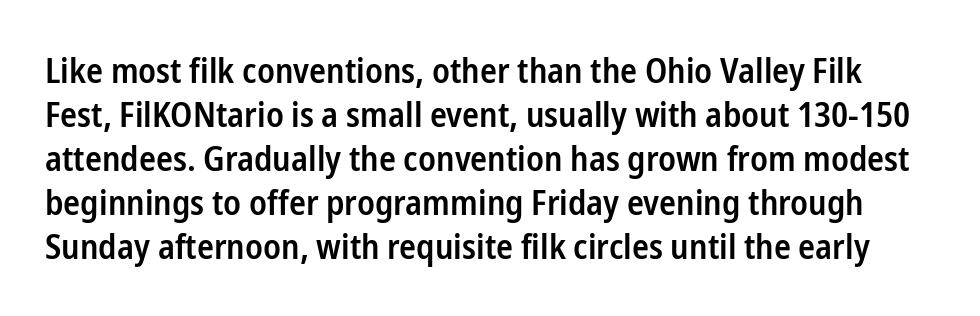
{"serif": "no", "italic": "no", "bold": "semi", "weight": "semibold", "width": "condensed", "stroke_contrast": "low", "x_height": "medium", "monospaced": "no", "underline": "no", "line_spacing": "normal", "line_spacing_ratio": 1.26, "letter_spacing": "normal", "letter_spacing_em": 0.0, "glyph_px": 35}
